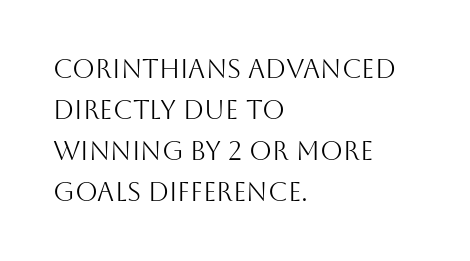
Q: Is the text bold? A: No.
Q: Is the text italic (slanted)? A: No, it is upright.
Q: Is the text underlined? A: No.
Q: How is the paragraph aligned? A: Left-aligned.
Q: Is the spacing between letters normal or unusually wide? A: Normal.
Q: Is the spacing between lines tight, normal or loose? A: Normal.
